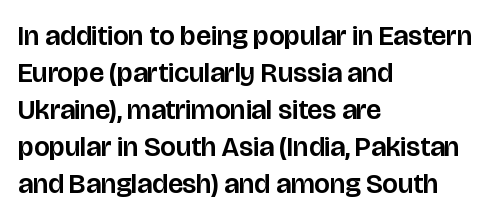
{"serif": "no", "italic": "no", "width": "normal", "stroke_contrast": "low", "x_height": "large", "monospaced": "no", "underline": "no", "align": "left", "line_spacing": "normal", "line_spacing_ratio": 1.32, "letter_spacing": "normal", "letter_spacing_em": 0.0, "glyph_px": 28}
